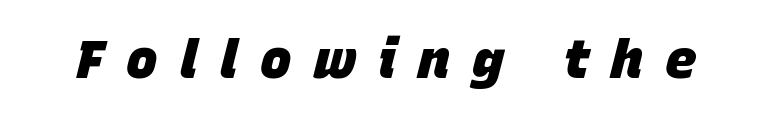
{"italic": "yes", "lean": "right", "slant_degrees": 15, "bold": "yes", "weight": "heavy", "width": "normal", "stroke_contrast": "low", "x_height": "large", "monospaced": "no", "underline": "no", "letter_spacing": "wide", "letter_spacing_em": 0.41, "glyph_px": 53}
